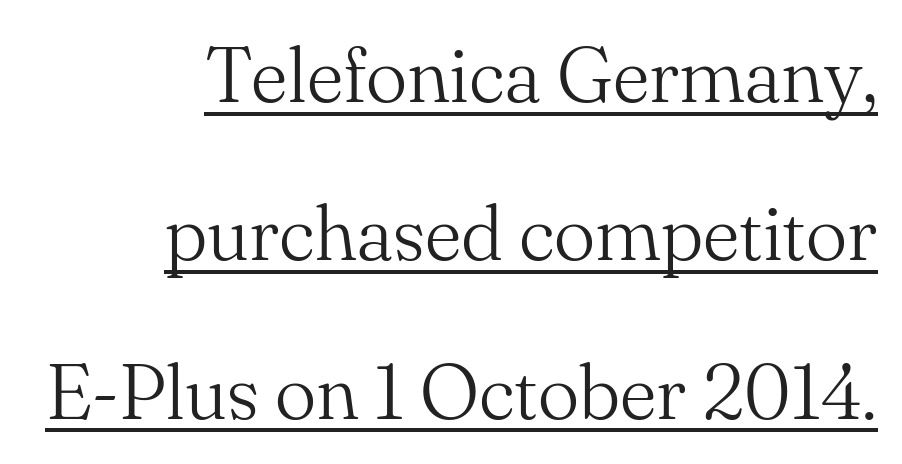
{"serif": "yes", "italic": "no", "bold": "no", "weight": "light", "width": "normal", "stroke_contrast": "medium", "x_height": "small", "monospaced": "no", "underline": "yes", "align": "right", "line_spacing": "loose", "line_spacing_ratio": 2.03, "letter_spacing": "normal", "letter_spacing_em": 0.0, "glyph_px": 78}
